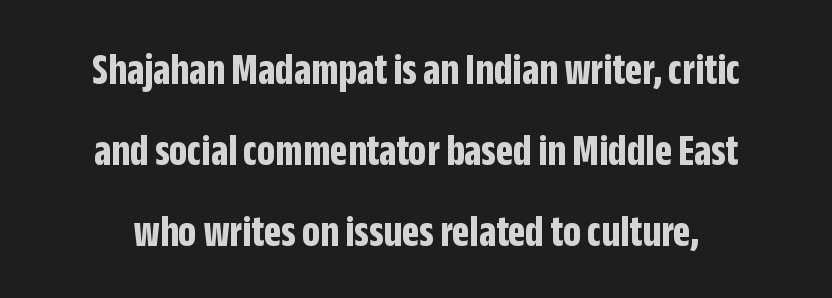
The image shows 45 px bold, condensed sans-serif type, upright; set line spacing 1.8x, normal letter spacing, not underlined; low stroke contrast and a large x-height.
